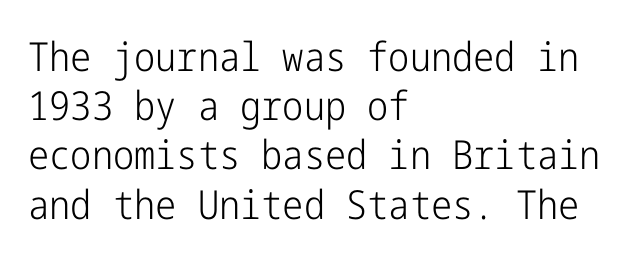
{"serif": "no", "italic": "no", "bold": "no", "weight": "light", "width": "condensed", "stroke_contrast": "low", "x_height": "medium", "underline": "no", "align": "left", "line_spacing_ratio": 1.23, "letter_spacing": "normal", "letter_spacing_em": 0.0, "glyph_px": 40}
